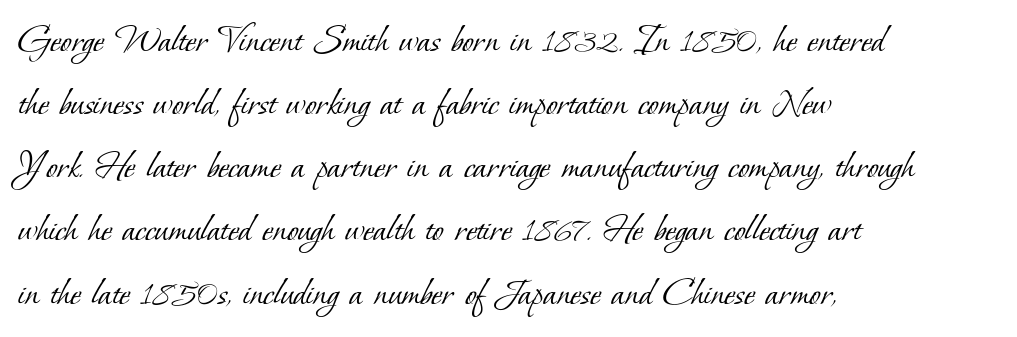
The image shows 41 px light serif type; set left-aligned, normal line spacing (1.54x), normal letter spacing, not underlined; low stroke contrast and a small x-height.
